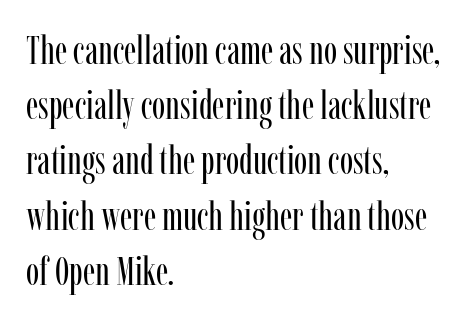
Q: Is the text bold? A: No.
Q: Is the text italic (slanted)? A: No, it is upright.
Q: Is the typeface a serif or a sans-serif typeface? A: Serif.
Q: Is the text underlined? A: No.
Q: How is the paragraph aligned? A: Left-aligned.
Q: Is the spacing between letters normal or unusually wide? A: Normal.
Q: Is the spacing between lines tight, normal or loose? A: Normal.
Q: Width (condensed, normal, or wide)? A: Condensed.
Q: Stroke contrast? A: Low.
Q: x-height? A: Medium.
Q: Monospaced? A: No.
